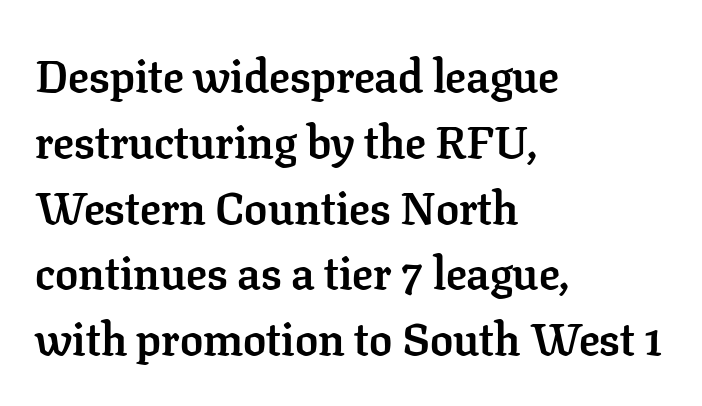
The image shows 46 px semibold serif type, upright; set left-aligned, normal line spacing (1.43x), normal letter spacing, not underlined; low stroke contrast and a medium x-height.
